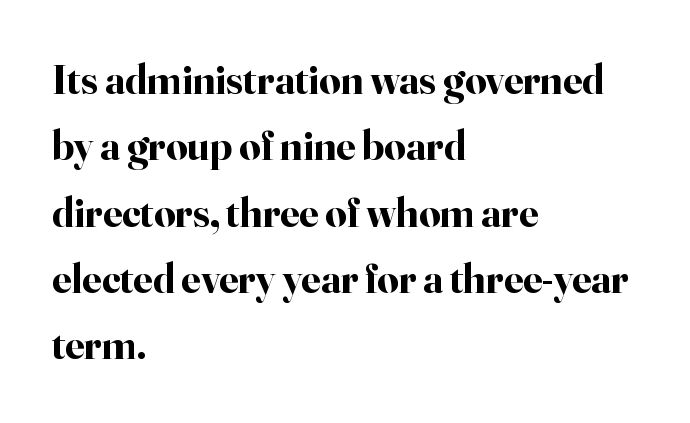
Each letter keeps its own natural width here, so spacing adapts to shape. Summary of weight: heavy, a full bold. Lines of text with bare space underneath. Horizontal bands of white between lines are of average thickness. Between one letter and the next there's only the usual sliver of space. Teacher's note: observe the even left margin — that is flush-left alignment.
